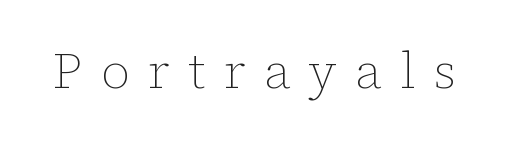
Q: Is the text bold? A: No.
Q: Is the text italic (slanted)? A: No, it is upright.
Q: Is the text underlined? A: No.
Q: Is the spacing between letters normal or unusually wide? A: Unusually wide.
Q: Width (condensed, normal, or wide)? A: Normal.
Q: Stroke contrast? A: Low.
Q: x-height? A: Medium.
Q: Monospaced? A: No.
